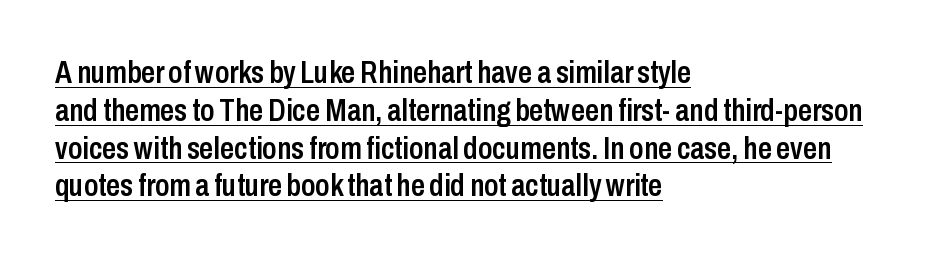
Slightly chunky letters — semibold, I'd say, not full bold. Proportional: the letters do not fall into vertical columns. Underlined type. In terms of letterform style, serifs are entirely absent. In terms of posture, this sample is upright. These lines keep a tight, regular rhythm from letter to letter.
